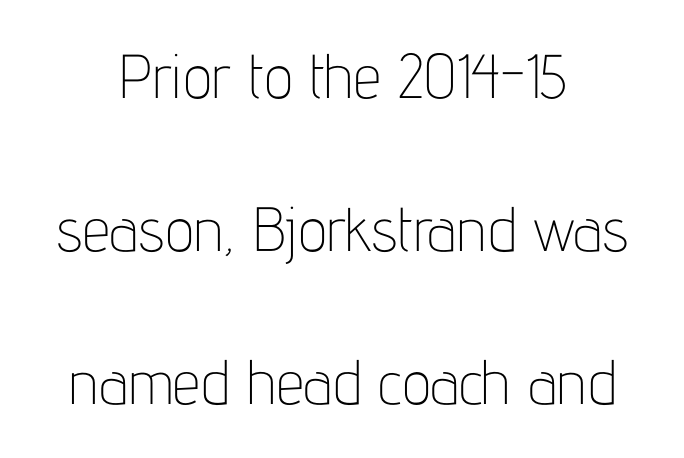
Q: Is the text bold? A: No.
Q: Is the text italic (slanted)? A: No, it is upright.
Q: Is the typeface a serif or a sans-serif typeface? A: Sans-serif.
Q: Is the text underlined? A: No.
Q: How is the paragraph aligned? A: Centered.
Q: Is the spacing between letters normal or unusually wide? A: Normal.
Q: Is the spacing between lines tight, normal or loose? A: Loose.
Q: Width (condensed, normal, or wide)? A: Condensed.
Q: Stroke contrast? A: Low.
Q: x-height? A: Medium.
Q: Monospaced? A: No.
